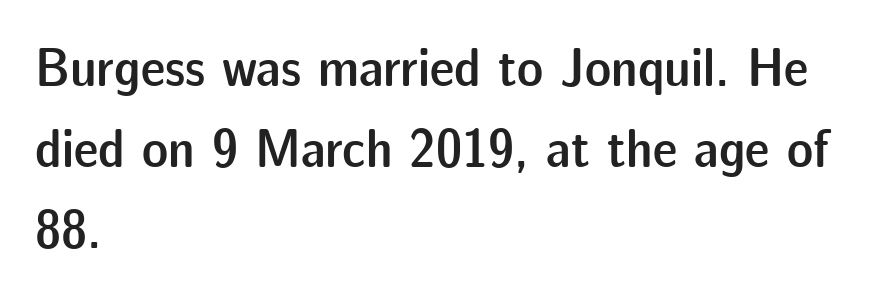
Do the characters align in a grid? No, the font is proportional. Every row of glyphs begins at an identical x-position on the left. The glyphs have the mass of a demibold cut, below bold. Standard letterfit; no display-style spreading of the glyphs.
